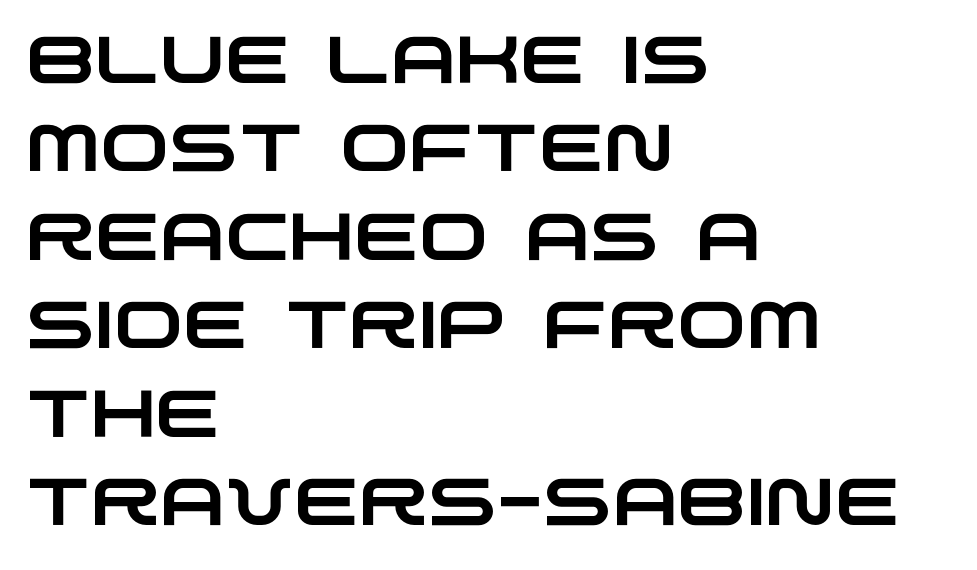
Q: Is the typeface a serif or a sans-serif typeface? A: Sans-serif.
Q: Is the text underlined? A: No.
Q: How is the paragraph aligned? A: Left-aligned.
Q: Is the spacing between letters normal or unusually wide? A: Normal.
Q: Is the spacing between lines tight, normal or loose? A: Normal.
Q: Width (condensed, normal, or wide)? A: Wide.
Q: Stroke contrast? A: Low.
Q: x-height? A: Large.
Q: Monospaced? A: No.
